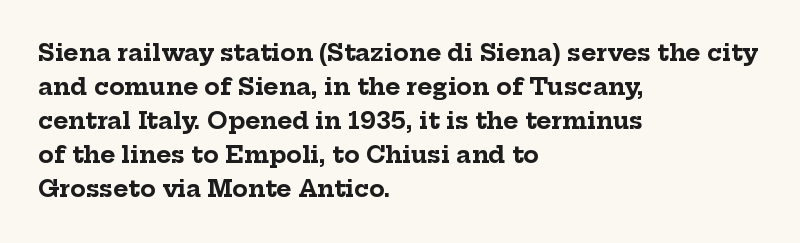
Q: Is the text bold? A: Yes.
Q: Is the text italic (slanted)? A: No, it is upright.
Q: Is the text underlined? A: No.
Q: How is the paragraph aligned? A: Left-aligned.
Q: Is the spacing between letters normal or unusually wide? A: Normal.
Q: Is the spacing between lines tight, normal or loose? A: Normal.
